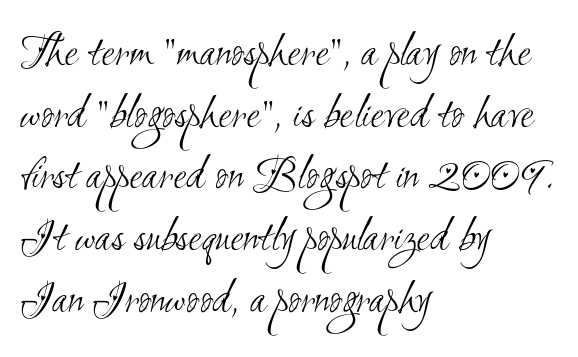
The image shows 49 px light, condensed sans-serif type; set left-aligned, normal line spacing (1.26x), normal letter spacing, not underlined; medium stroke contrast and a small x-height.
